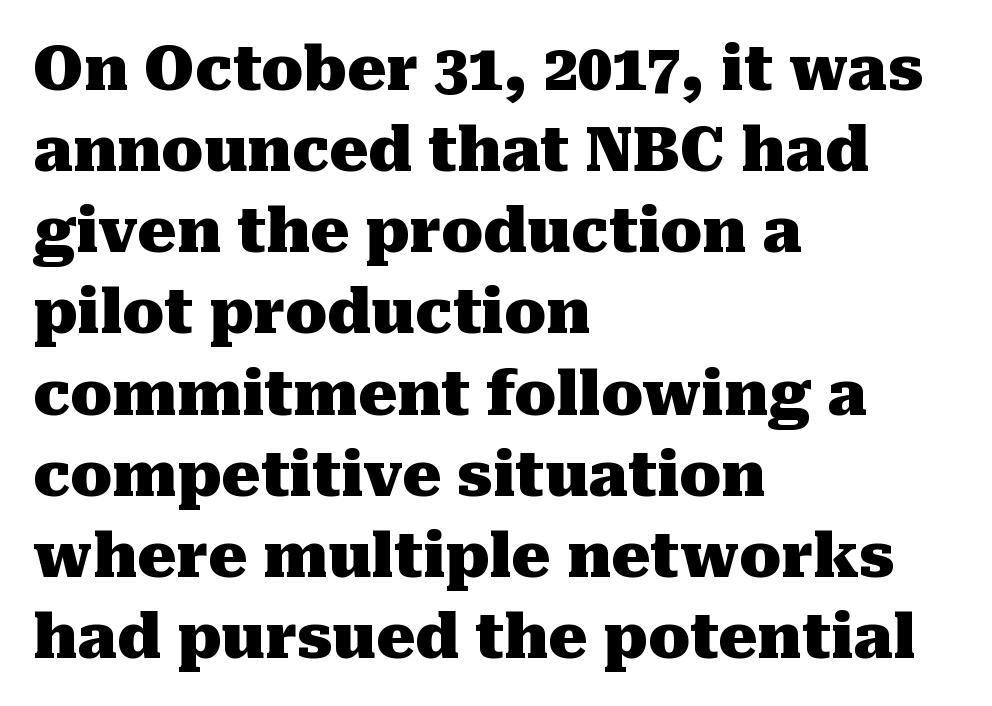
The rendering anchors every line to the left-hand side. Each word holds together tightly as a unit, with standard inter-letter gaps. One glance says typical: line gaps are just what's usual. The text was rendered using a seriffed face with decorative stroke endings. Note the varied advance widths — an 'i' is clearly narrower than an 'm'. The specimen omits any rule beneath the text block's lines.
